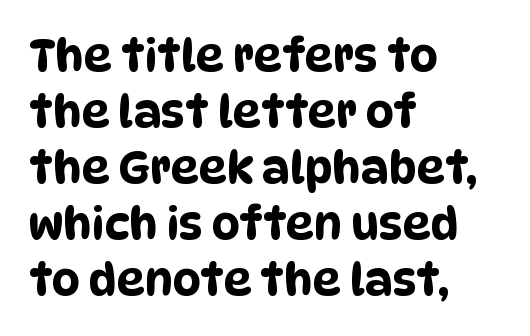
The image shows 44 px condensed sans-serif type; set left-aligned, normal line spacing (1.27x), normal letter spacing, not underlined; low stroke contrast and a large x-height.
